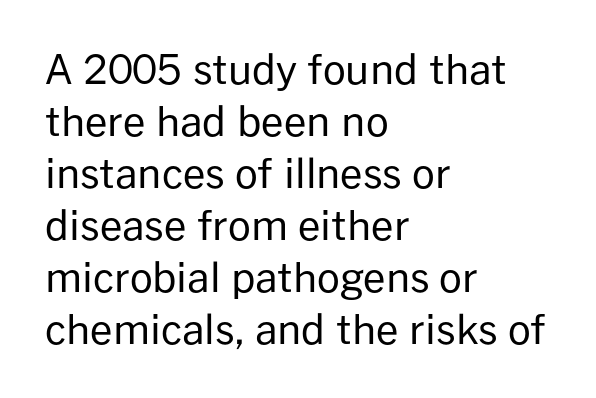
The lettering holds an erect, upright posture throughout. The rendering uses natural spacing where letterforms have individual widths. Notice how the passage keeps a crisp vertical edge on the left only. Students, observe: this is what conventionally led text looks like. The string is rendered with underlining switched off.
